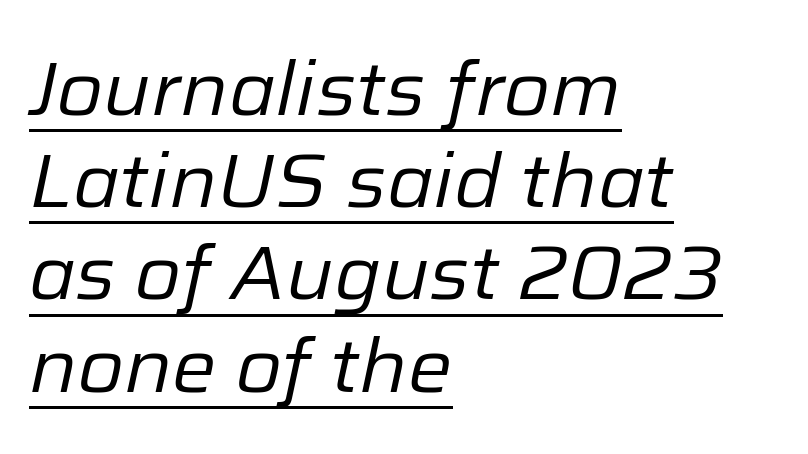
Q: Is the text bold? A: No.
Q: Is the text italic (slanted)? A: Yes, it leans right by about 12 degrees.
Q: Is the text underlined? A: Yes.
Q: How is the paragraph aligned? A: Left-aligned.
Q: Is the spacing between letters normal or unusually wide? A: Normal.
Q: Width (condensed, normal, or wide)? A: Normal.
Q: Stroke contrast? A: Low.
Q: x-height? A: Medium.
Q: Monospaced? A: No.
